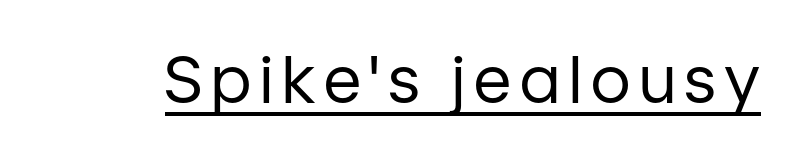
The image shows 65 px regular-weight sans-serif type, upright; set underlined; low stroke contrast and a medium x-height.
